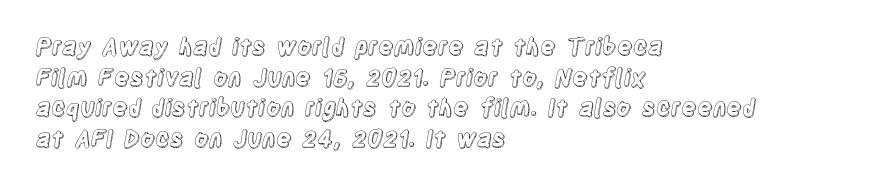
Q: Is the text italic (slanted)? A: Yes.
Q: Is the text underlined? A: No.
Q: How is the paragraph aligned? A: Left-aligned.
Q: Is the spacing between letters normal or unusually wide? A: Normal.
Q: Is the spacing between lines tight, normal or loose? A: Normal.
